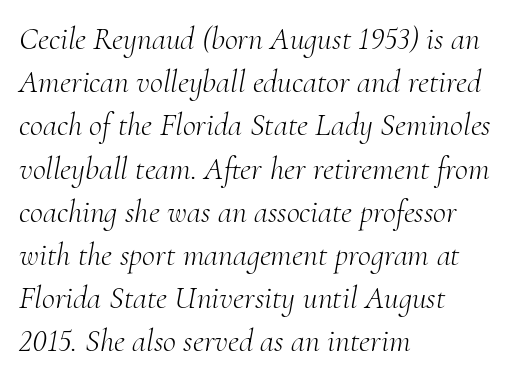
Q: Is the text bold? A: No.
Q: Is the text italic (slanted)? A: Yes, it leans right by about 10 degrees.
Q: Is the typeface a serif or a sans-serif typeface? A: Serif.
Q: Is the text underlined? A: No.
Q: How is the paragraph aligned? A: Left-aligned.
Q: Is the spacing between letters normal or unusually wide? A: Normal.
Q: Is the spacing between lines tight, normal or loose? A: Normal.
Q: Width (condensed, normal, or wide)? A: Normal.
Q: Stroke contrast? A: Medium.
Q: x-height? A: Small.
Q: Monospaced? A: No.
